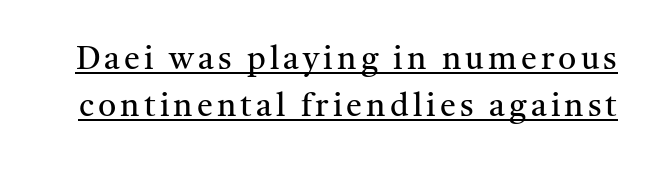
Q: Is the text bold? A: No.
Q: Is the text italic (slanted)? A: No, it is upright.
Q: Is the typeface a serif or a sans-serif typeface? A: Serif.
Q: Is the text underlined? A: Yes.
Q: Is the spacing between lines tight, normal or loose? A: Normal.
Q: Width (condensed, normal, or wide)? A: Normal.
Q: Stroke contrast? A: Medium.
Q: x-height? A: Medium.
Q: Monospaced? A: No.
